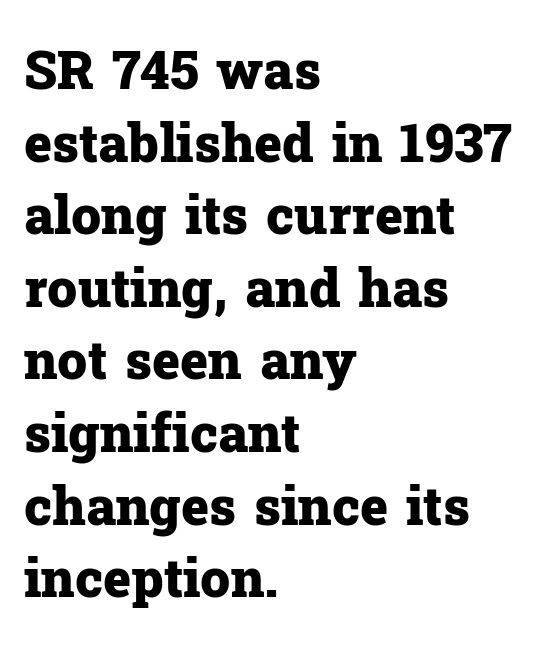
The image shows 53 px heavy serif type, upright; set left-aligned, normal line spacing (1.37x), normal letter spacing, not underlined; low stroke contrast and a medium x-height.
